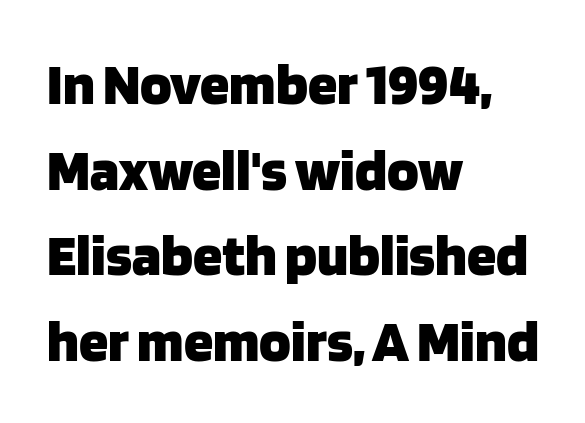
Q: Is the text bold? A: Yes.
Q: Is the text italic (slanted)? A: No, it is upright.
Q: Is the typeface a serif or a sans-serif typeface? A: Sans-serif.
Q: Is the text underlined? A: No.
Q: How is the paragraph aligned? A: Left-aligned.
Q: Is the spacing between letters normal or unusually wide? A: Normal.
Q: Is the spacing between lines tight, normal or loose? A: Normal.
Q: Width (condensed, normal, or wide)? A: Normal.
Q: Stroke contrast? A: Low.
Q: x-height? A: Large.
Q: Monospaced? A: No.
